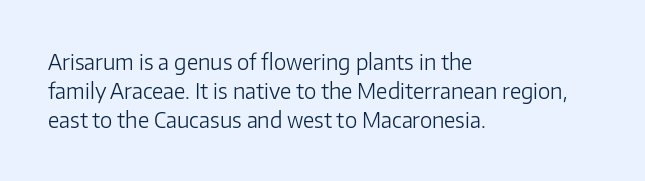
Letters rest on an invisible, unmarked baseline. Heaviness? Minimal to ordinary, like unemphasized prose. The rendering anchors every line to the left-hand side. The line-height multiplier appears to be the usual default.
